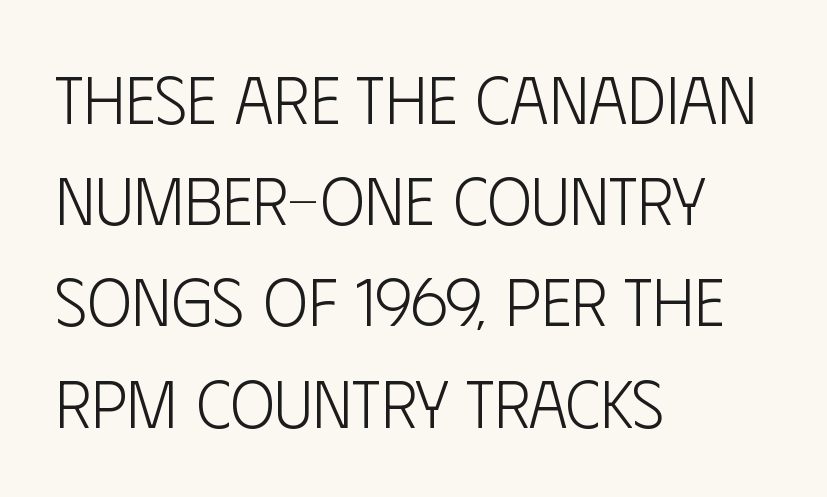
Leftover space on each line is placed entirely after the last word. Each row of text sits above clean, open space. Do the characters align in a grid? No, the font is proportional. These lines were composed using upright roman letters. No letter is thick-stroked: the sample isn't bold. The rendering uses a moderate line-height, typical for paragraphs.
